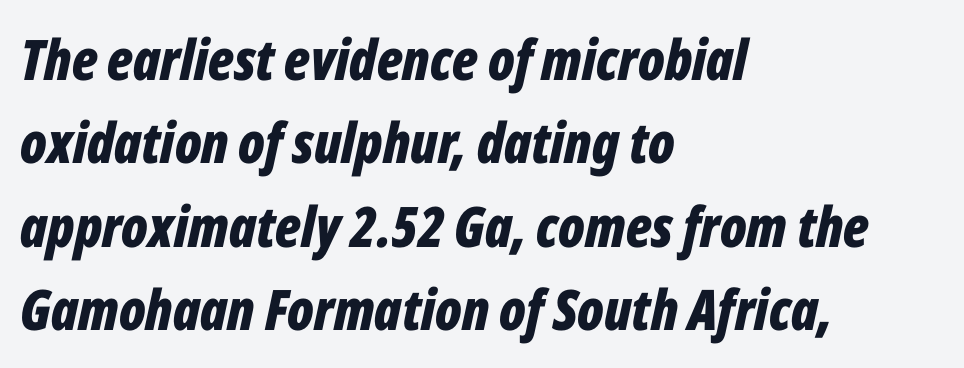
{"italic": "yes", "lean": "right", "slant_degrees": 12, "bold": "yes", "weight": "bold", "width": "condensed", "stroke_contrast": "low", "x_height": "medium", "monospaced": "no", "underline": "no", "align": "left", "line_spacing": "normal", "line_spacing_ratio": 1.49, "letter_spacing": "normal", "letter_spacing_em": 0.0, "glyph_px": 56}
